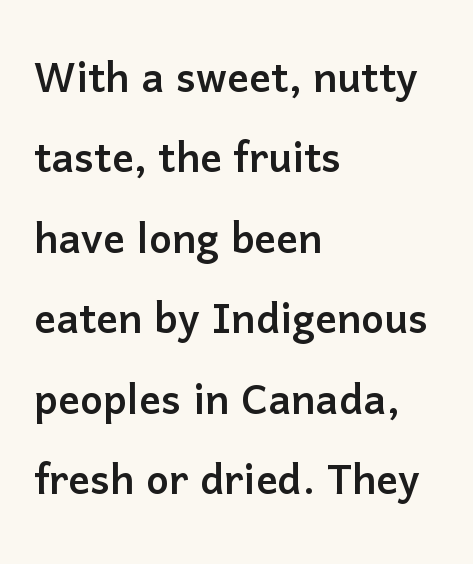
The image shows 54 px sans-serif type, upright; set left-aligned, normal line spacing (1.49x), normal letter spacing, not underlined; low stroke contrast and a medium x-height.
